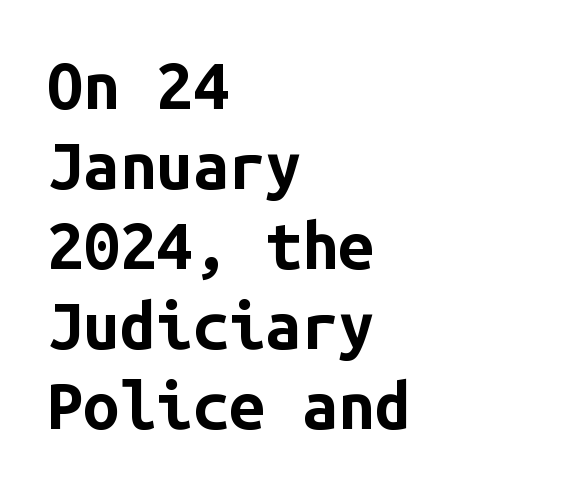
The image shows 65 px bold sans-serif type, upright, monospaced; set left-aligned, line spacing 1.23x, normal letter spacing, not underlined; low stroke contrast and a medium x-height.
